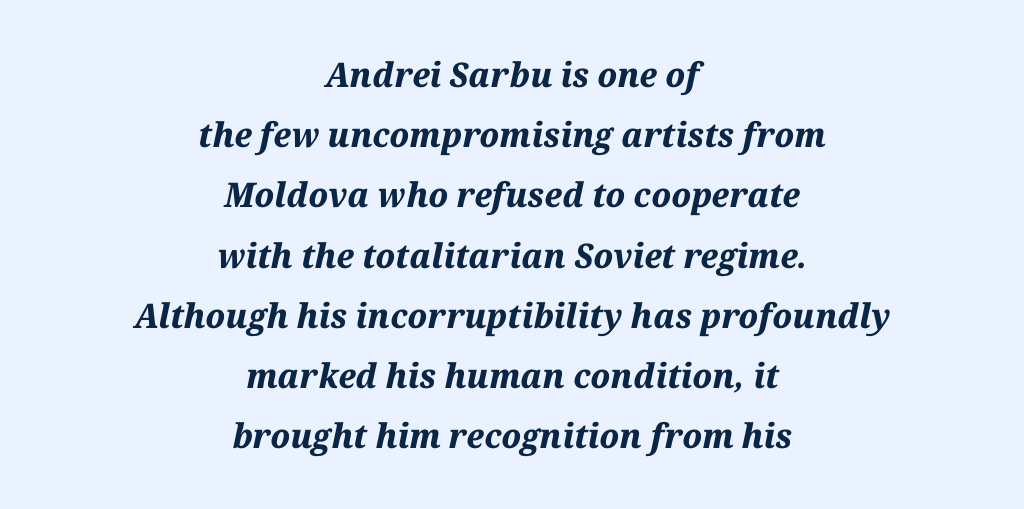
Unmarked baselines from the first word to the last. Proportional: the letters do not fall into vertical columns. Pretty heavy lettering here — definitely bold. Nobody touched the tracking dial on this one. Typeset on center — no edge is straight.
